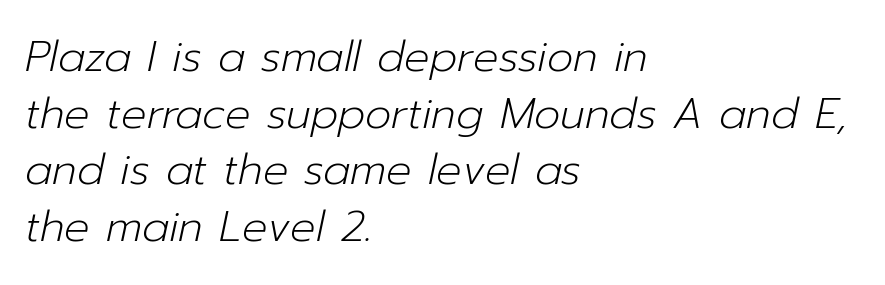
Q: Is the text bold? A: No.
Q: Is the text italic (slanted)? A: Yes, it leans right by about 12 degrees.
Q: Is the text underlined? A: No.
Q: How is the paragraph aligned? A: Left-aligned.
Q: Is the spacing between letters normal or unusually wide? A: Normal.
Q: Is the spacing between lines tight, normal or loose? A: Normal.
Q: Width (condensed, normal, or wide)? A: Normal.
Q: Stroke contrast? A: Low.
Q: x-height? A: Medium.
Q: Monospaced? A: No.
